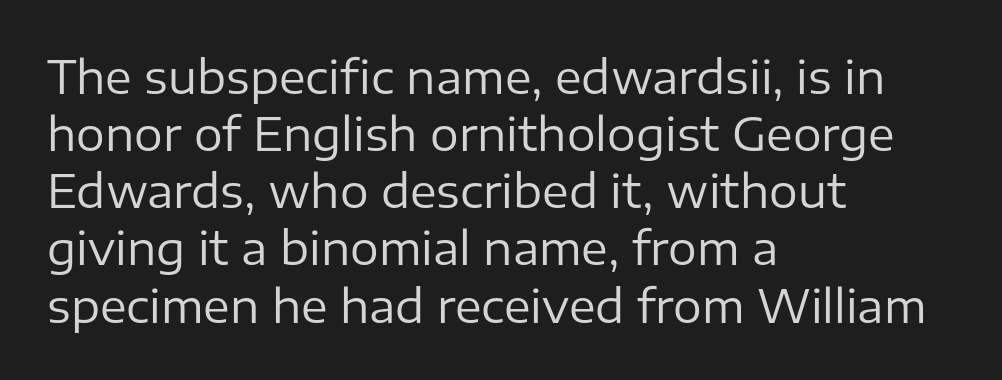
The image shows 45 px regular-weight sans-serif type, upright; set left-aligned, normal line spacing (1.27x), normal letter spacing, not underlined; low stroke contrast and a medium x-height.
